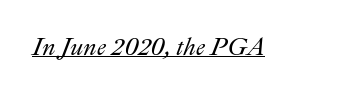
{"italic": "yes", "lean": "right", "slant_degrees": 22, "underline": "yes", "letter_spacing": "normal", "letter_spacing_em": 0.0, "glyph_px": 24}
